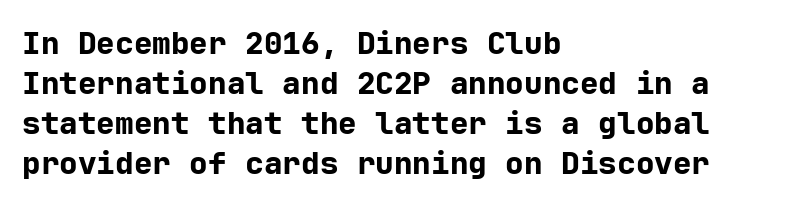
The lettering stays uniformly vertical, giving the passage a roman look. Typographically, this falls in the sans-serif category. Each word holds together tightly as a unit, with standard inter-letter gaps. Typesetter's note: full bold, strokes at maximum text heaviness. Notice how the passage keeps a crisp vertical edge on the left only. Compared with typical paragraphs, the rows here are spaced about the same.
